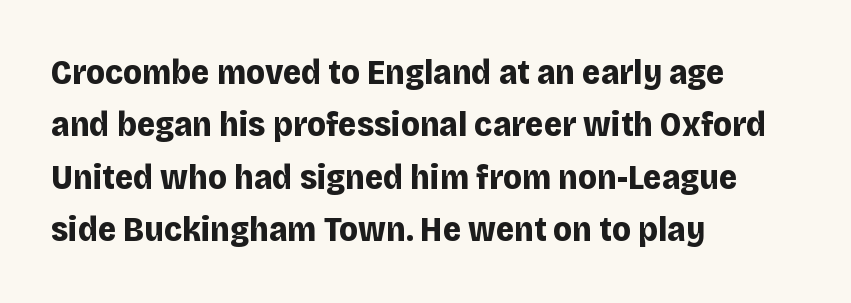
The image shows 35 px bold sans-serif type, upright; set left-aligned, normal line spacing (1.5x), normal letter spacing, not underlined; low stroke contrast and a large x-height.
